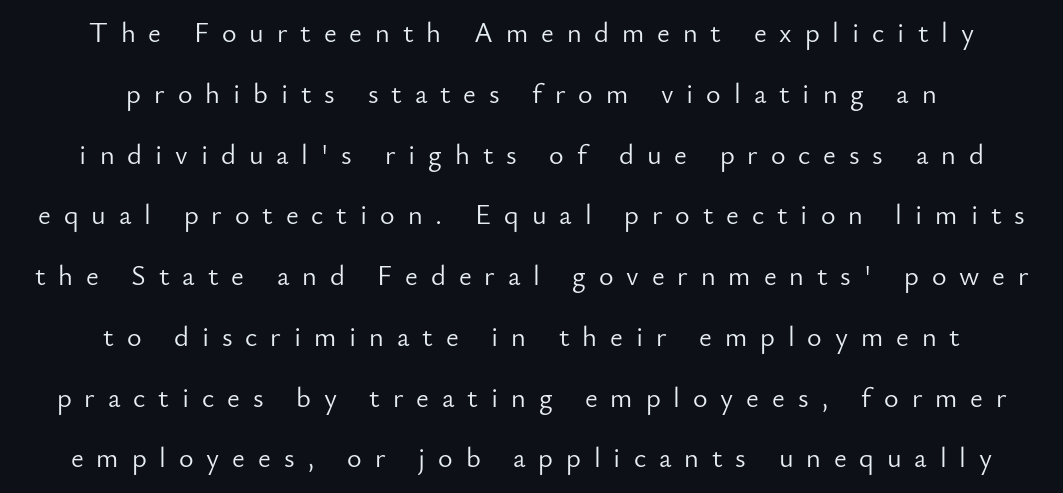
Q: Is the text bold? A: No.
Q: Is the text italic (slanted)? A: No, it is upright.
Q: Is the typeface a serif or a sans-serif typeface? A: Sans-serif.
Q: Is the text underlined? A: No.
Q: How is the paragraph aligned? A: Centered.
Q: Is the spacing between letters normal or unusually wide? A: Unusually wide.
Q: Is the spacing between lines tight, normal or loose? A: Loose.
Q: Width (condensed, normal, or wide)? A: Normal.
Q: Stroke contrast? A: Low.
Q: x-height? A: Small.
Q: Monospaced? A: No.
